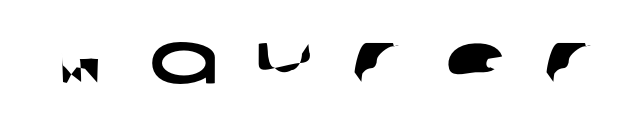
{"serif": "no", "width": "wide", "stroke_contrast": "low", "x_height": "large", "monospaced": "no", "underline": "no", "letter_spacing": "wide", "letter_spacing_em": 0.49, "glyph_px": 73}
